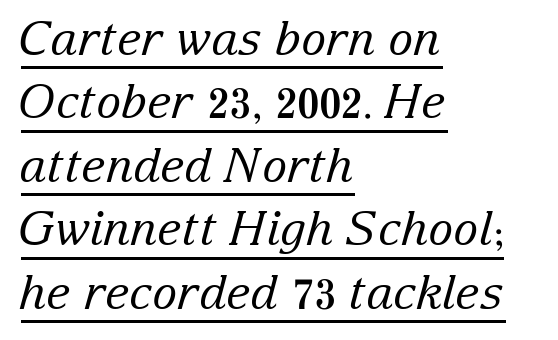
The image shows 47 px regular-weight serif type, italic (leaning right); set left-aligned, normal line spacing (1.35x), normal letter spacing, underlined; low stroke contrast and a medium x-height.
